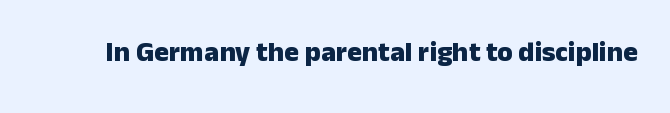
{"serif": "no", "italic": "no", "bold": "yes", "weight": "heavy", "width": "normal", "stroke_contrast": "low", "x_height": "medium", "monospaced": "no", "underline": "no", "letter_spacing": "normal", "letter_spacing_em": 0.0, "glyph_px": 28}
